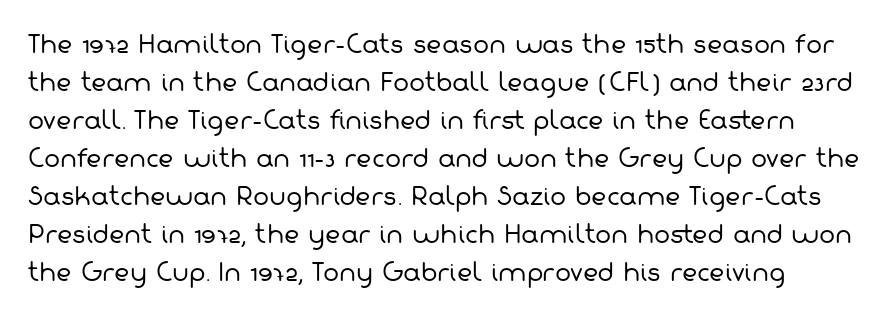
The image shows 24 px text type; set normal line spacing (1.58x), normal letter spacing, not underlined.
